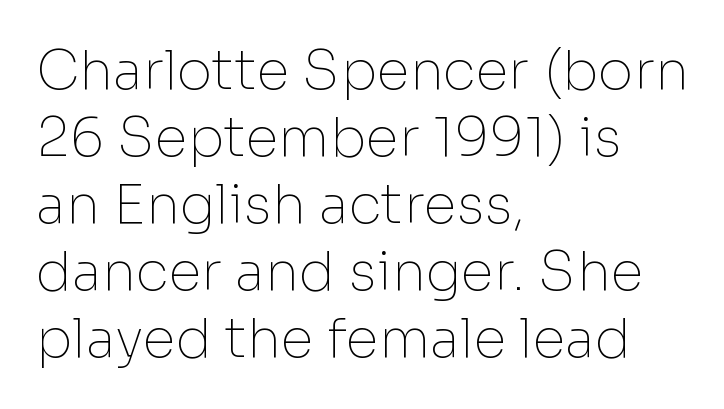
{"serif": "no", "italic": "no", "bold": "no", "weight": "thin", "width": "normal", "stroke_contrast": "low", "x_height": "medium", "monospaced": "no", "underline": "no", "align": "left", "line_spacing_ratio": 1.24, "letter_spacing": "normal", "letter_spacing_em": 0.0, "glyph_px": 54}
